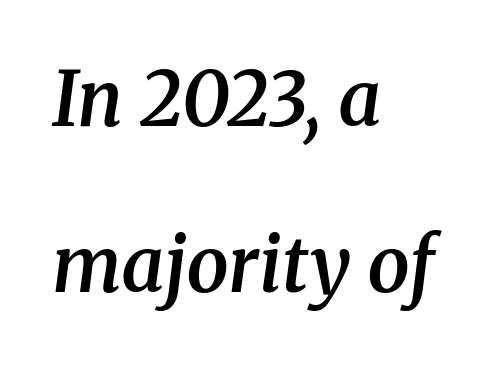
The image shows 75 px semibold serif type, italic (leaning right); set left-aligned, loose line spacing (2.21x), normal letter spacing, not underlined; medium stroke contrast and a medium x-height.
